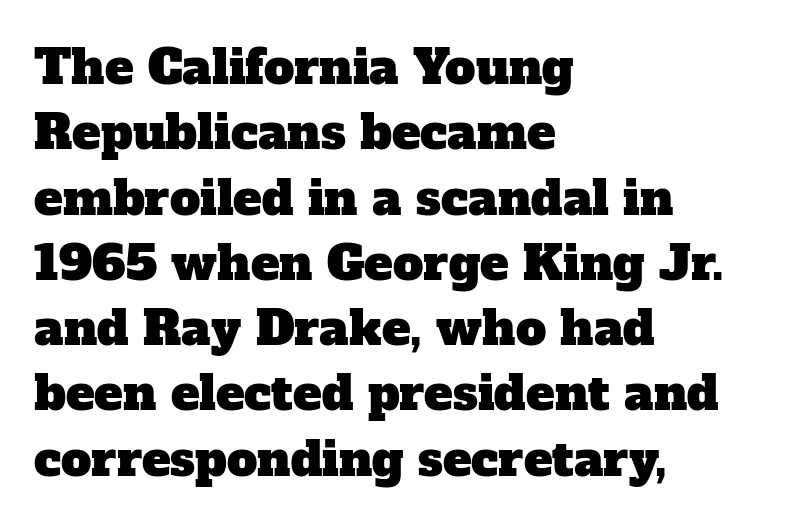
Q: Is the typeface a serif or a sans-serif typeface? A: Serif.
Q: Is the text underlined? A: No.
Q: How is the paragraph aligned? A: Left-aligned.
Q: Is the spacing between letters normal or unusually wide? A: Normal.
Q: Is the spacing between lines tight, normal or loose? A: Normal.
Q: Width (condensed, normal, or wide)? A: Normal.
Q: Stroke contrast? A: Low.
Q: x-height? A: Medium.
Q: Monospaced? A: No.
